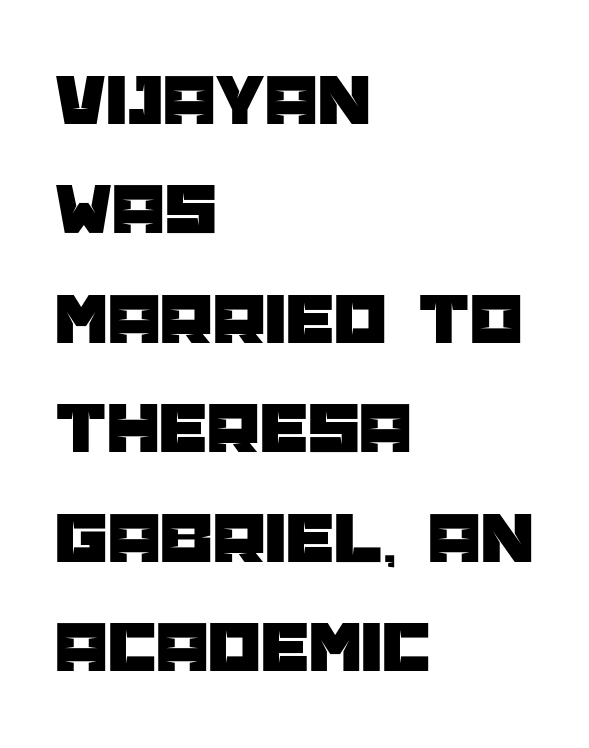
The image shows 75 px sans-serif type, upright; set left-aligned, normal line spacing (1.46x), normal letter spacing, not underlined; low stroke contrast and a large x-height.
